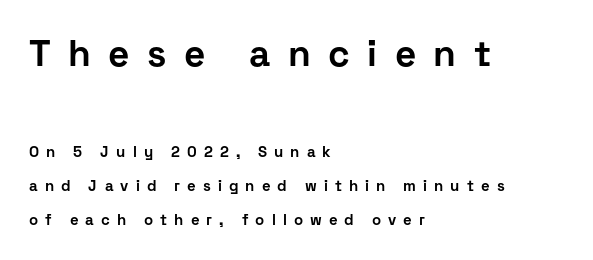
The image shows 37 px bold sans-serif type, upright; set left-aligned, loose line spacing (2.26x), unusually wide letter spacing (+0.47 em), not underlined; the first (top) block is 2.47x larger; low stroke contrast and a medium x-height.
